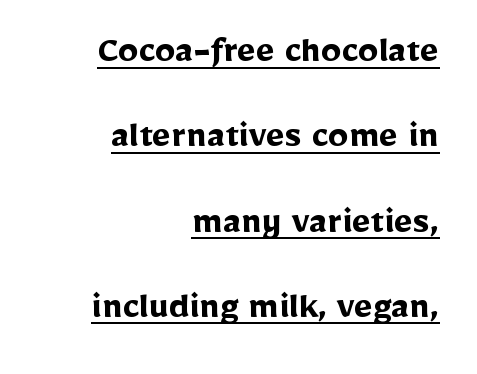
Q: Is the text bold? A: Yes.
Q: Is the text italic (slanted)? A: No, it is upright.
Q: Is the typeface a serif or a sans-serif typeface? A: Sans-serif.
Q: Is the text underlined? A: Yes.
Q: How is the paragraph aligned? A: Right-aligned.
Q: Is the spacing between letters normal or unusually wide? A: Normal.
Q: Is the spacing between lines tight, normal or loose? A: Loose.
Q: Width (condensed, normal, or wide)? A: Normal.
Q: Stroke contrast? A: Low.
Q: x-height? A: Medium.
Q: Monospaced? A: No.
